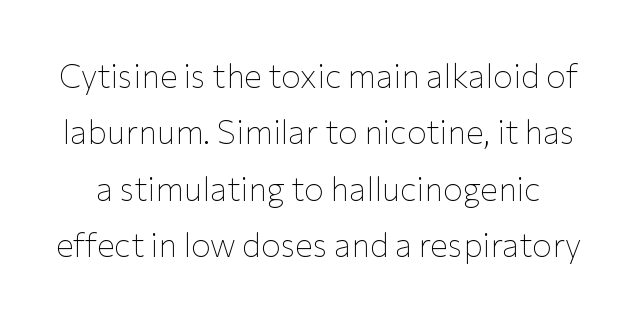
The image shows 33 px thin sans-serif type, upright; set line spacing 1.71x, normal letter spacing, not underlined; low stroke contrast and a medium x-height.
